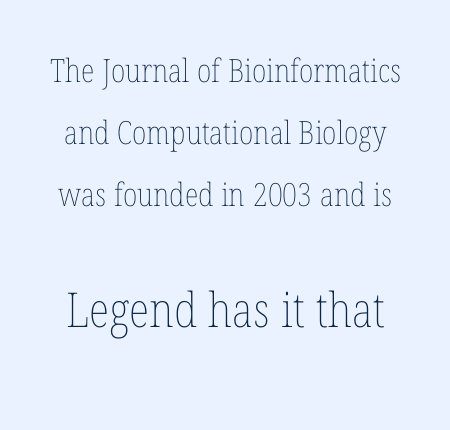
{"italic": "no", "bold": "no", "weight": "thin", "width": "condensed", "stroke_contrast": "low", "x_height": "medium", "monospaced": "no", "underline": "no", "line_spacing": "loose", "line_spacing_ratio": 1.94, "letter_spacing": "normal", "letter_spacing_em": 0.0, "larger_block": "second", "size_ratio": 1.5, "glyph_px": 48}
